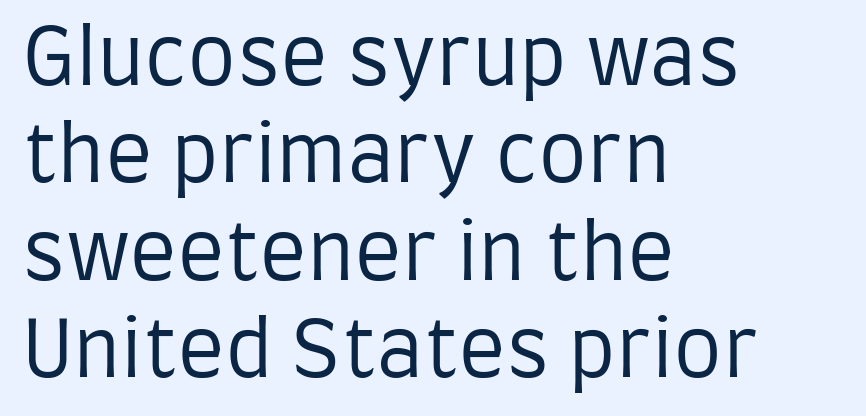
Visually the block forms a straight wall on the left and a jagged coastline on the right. The vertical gap from one line to the next is medium. The passage shown is not bold in any degree. Caption: standard tracking, unaltered.
